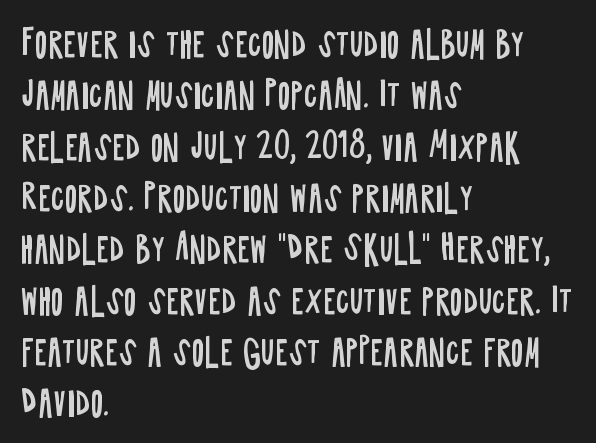
The image shows 34 px regular-weight, condensed sans-serif type, upright; set left-aligned, normal line spacing (1.51x), normal letter spacing, not underlined; low stroke contrast and a large x-height.
